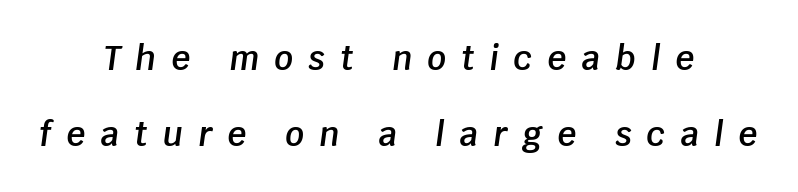
Alignment: centered. Strokes here are thickened, but only to semibold level. Each row of text sits above clean, open space. You could only call the tracking loose — the letters float apart.
